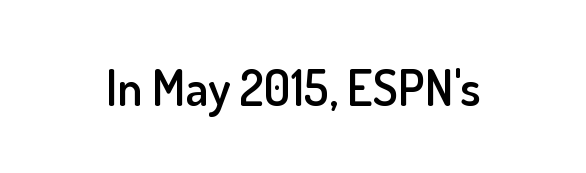
Q: Is the text bold? A: Semi-bold.
Q: Is the text italic (slanted)? A: No, it is upright.
Q: Is the typeface a serif or a sans-serif typeface? A: Sans-serif.
Q: Is the text underlined? A: No.
Q: Is the spacing between letters normal or unusually wide? A: Normal.
Q: Width (condensed, normal, or wide)? A: Normal.
Q: Stroke contrast? A: Low.
Q: x-height? A: Small.
Q: Monospaced? A: No.
